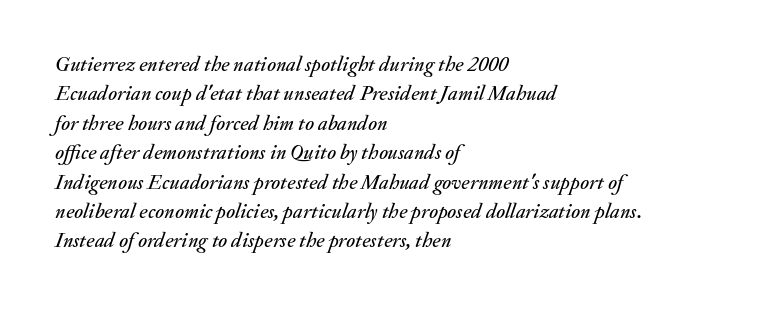
{"italic": "yes", "lean": "right", "slant_degrees": 20, "underline": "no", "align": "left", "line_spacing": "normal", "line_spacing_ratio": 1.4, "letter_spacing": "normal", "letter_spacing_em": 0.0, "glyph_px": 21}
